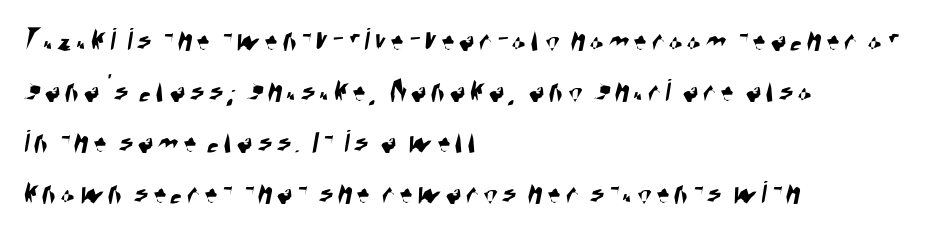
Evenly set lines give the paragraph a standard silhouette. Anything drawn beneath the words? Only blank space. The setting favours the left margin, as ordinary paragraphs usually do. Spacing verdict: proportional, widths tailored to each character. Grotesque or geometric, the face here clearly has no serifs.
